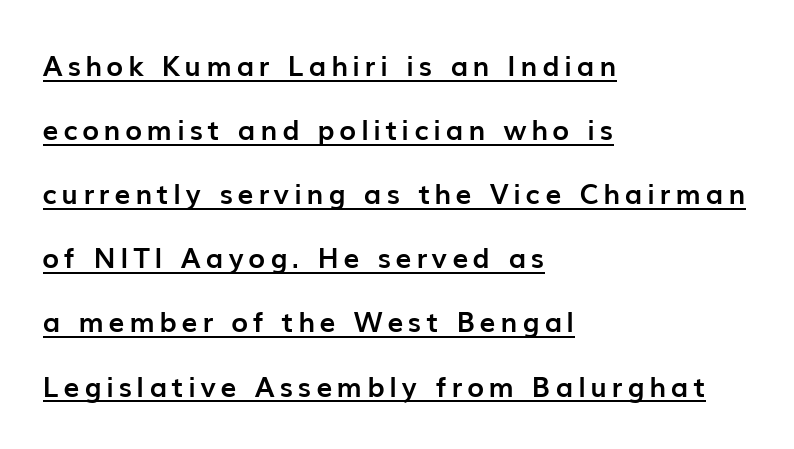
{"serif": "no", "italic": "no", "bold": "yes", "weight": "semibold", "width": "normal", "stroke_contrast": "low", "x_height": "medium", "monospaced": "no", "underline": "yes", "align": "left", "line_spacing": "loose", "line_spacing_ratio": 2.29, "glyph_px": 28}
